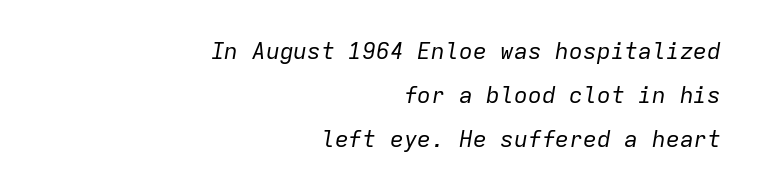
Q: Is the text bold? A: No.
Q: Is the text italic (slanted)? A: Yes, it leans right by about 9 degrees.
Q: Is the text underlined? A: No.
Q: How is the paragraph aligned? A: Right-aligned.
Q: Is the spacing between letters normal or unusually wide? A: Normal.
Q: Is the spacing between lines tight, normal or loose? A: Loose.
